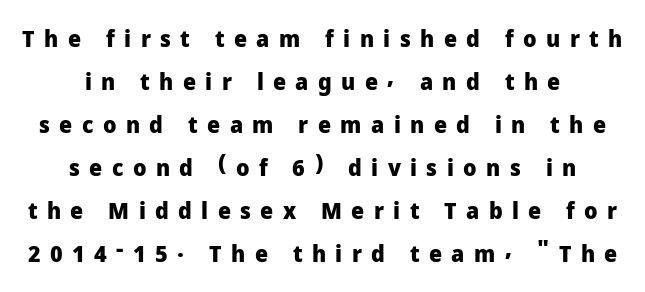
{"italic": "no", "bold": "yes", "underline": "no", "align": "center", "line_spacing_ratio": 1.87, "letter_spacing": "wide", "letter_spacing_em": 0.41, "glyph_px": 23}
